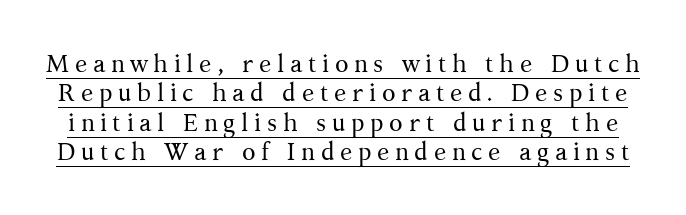
{"italic": "no", "bold": "no", "underline": "yes", "line_spacing_ratio": 1.18, "letter_spacing": "wide", "letter_spacing_em": 0.22, "glyph_px": 25}
